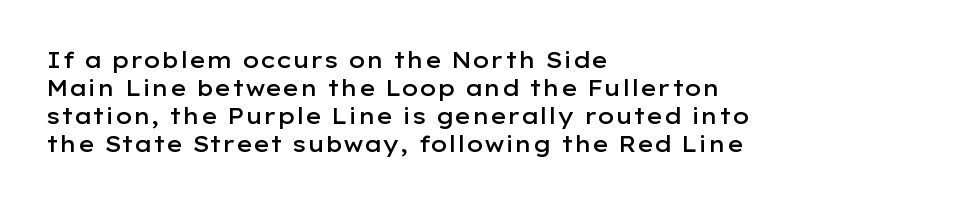
The image shows 22 px text type, upright; set left-aligned, normal line spacing (1.27x), normal letter spacing, not underlined.
